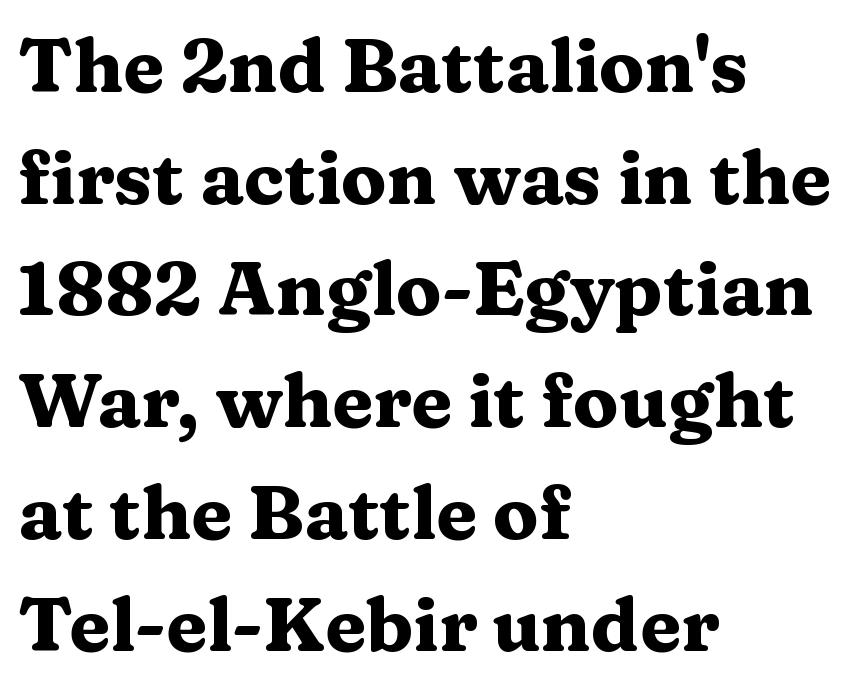
Q: Is the text bold? A: Yes.
Q: Is the text italic (slanted)? A: No, it is upright.
Q: Is the typeface a serif or a sans-serif typeface? A: Serif.
Q: Is the text underlined? A: No.
Q: How is the paragraph aligned? A: Left-aligned.
Q: Is the spacing between letters normal or unusually wide? A: Normal.
Q: Is the spacing between lines tight, normal or loose? A: Normal.
Q: Width (condensed, normal, or wide)? A: Wide.
Q: Stroke contrast? A: Medium.
Q: x-height? A: Medium.
Q: Monospaced? A: No.
